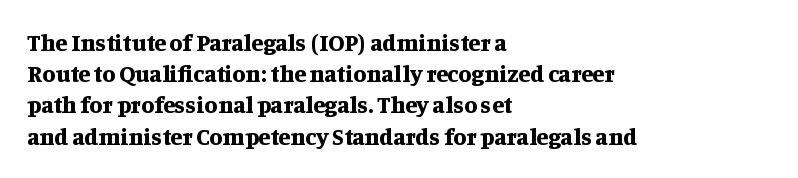
The image shows 24 px bold type, upright; set left-aligned, normal line spacing (1.3x), normal letter spacing, not underlined.
